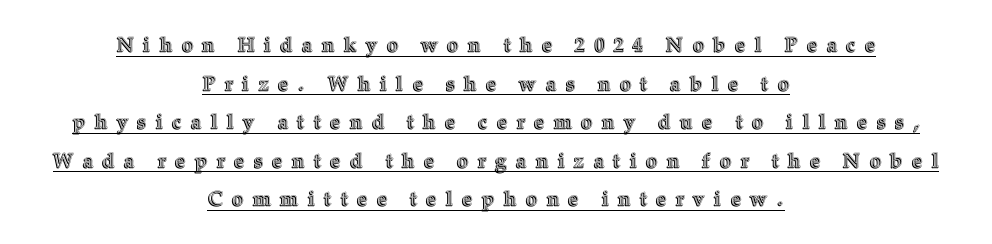
A great deal of white space separates one row of letters from the next. Underlining? Definitely there. Tracking here is generous; glyphs stand well apart from one another. The lines in this sample share a center point and differ in where they start and stop. Posture: upright roman.
